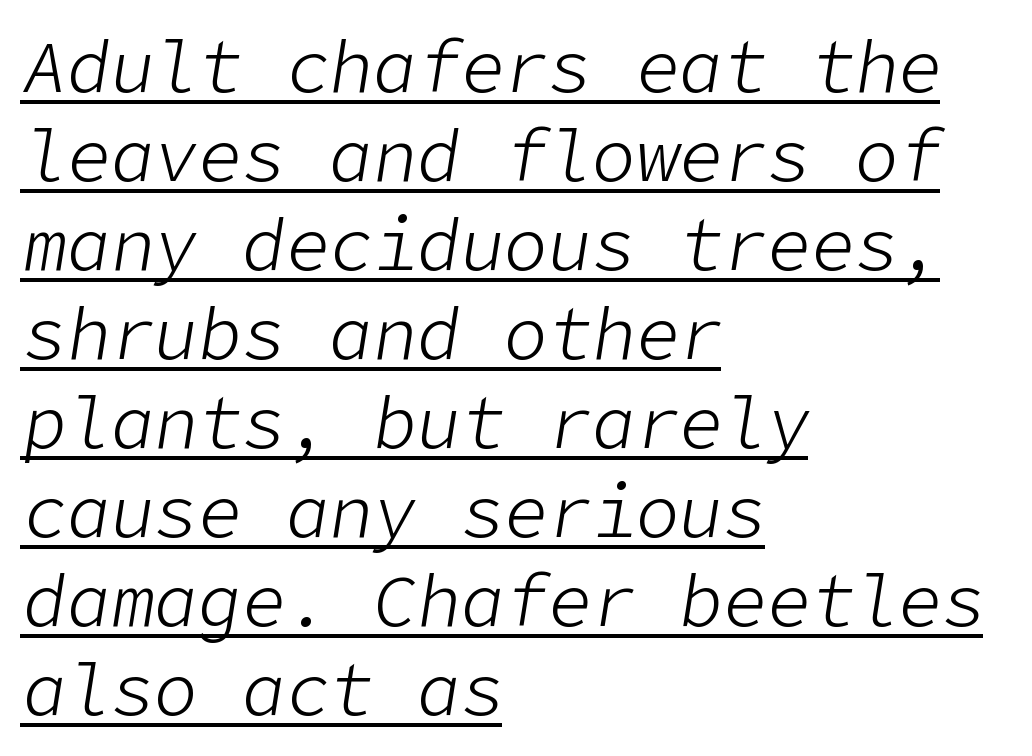
The image shows 73 px light type, italic (leaning right); set left-aligned, line spacing 1.22x, normal letter spacing, underlined; low stroke contrast and a medium x-height.
